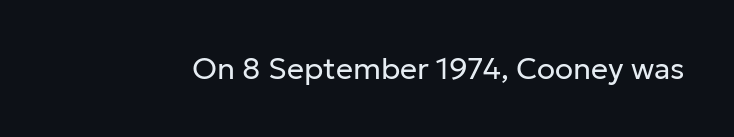
Q: Is the text bold? A: No.
Q: Is the text italic (slanted)? A: No, it is upright.
Q: Is the typeface a serif or a sans-serif typeface? A: Sans-serif.
Q: Is the text underlined? A: No.
Q: Is the spacing between letters normal or unusually wide? A: Normal.
Q: Width (condensed, normal, or wide)? A: Normal.
Q: Stroke contrast? A: Low.
Q: x-height? A: Medium.
Q: Monospaced? A: No.
